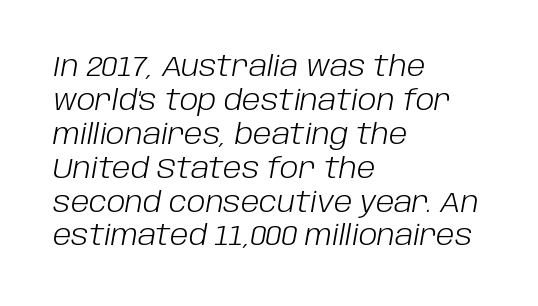
{"italic": "yes", "lean": "right", "slant_degrees": 10, "bold": "no", "weight": "light", "width": "normal", "stroke_contrast": "low", "x_height": "large", "monospaced": "no", "underline": "no", "align": "left", "line_spacing_ratio": 1.21, "letter_spacing": "normal", "letter_spacing_em": 0.0, "glyph_px": 28}
